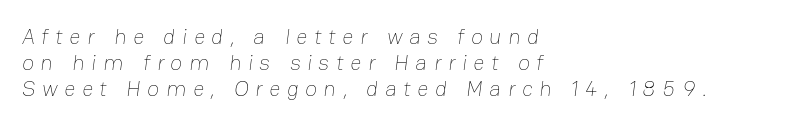
The image shows 22 px text type; set left-aligned, line spacing 1.18x, unusually wide letter spacing (+0.3 em), not underlined.
